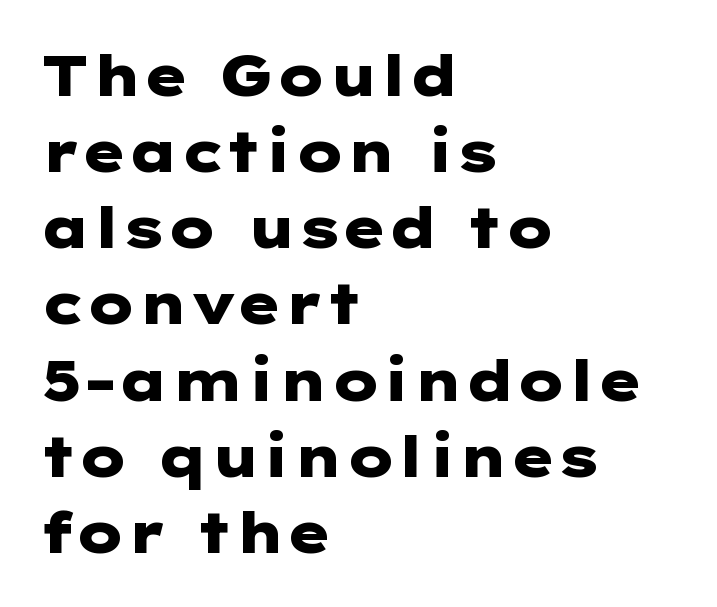
Q: Is the text bold? A: Yes.
Q: Is the text italic (slanted)? A: No, it is upright.
Q: Is the typeface a serif or a sans-serif typeface? A: Sans-serif.
Q: Is the text underlined? A: No.
Q: How is the paragraph aligned? A: Left-aligned.
Q: Is the spacing between letters normal or unusually wide? A: Normal.
Q: Is the spacing between lines tight, normal or loose? A: Normal.
Q: Width (condensed, normal, or wide)? A: Wide.
Q: Stroke contrast? A: Low.
Q: x-height? A: Medium.
